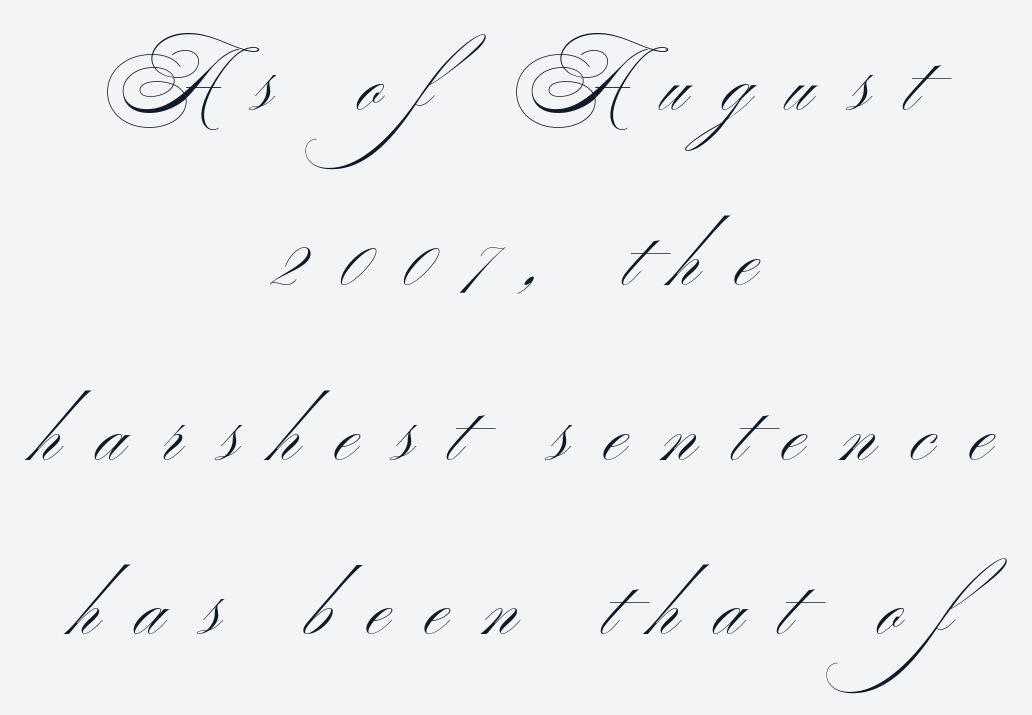
The image shows 77 px light, wide sans-serif type; set centered, loose line spacing (2.27x), unusually wide letter spacing (+0.47 em), not underlined; medium stroke contrast and a small x-height.
